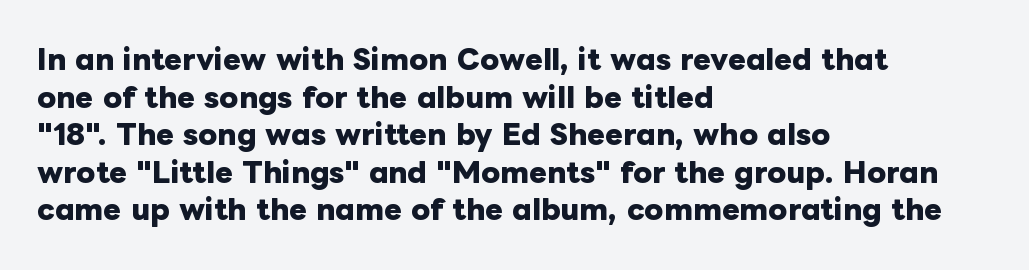
The image shows 27 px bold type, upright; set left-aligned, normal line spacing (1.39x), normal letter spacing, not underlined.
